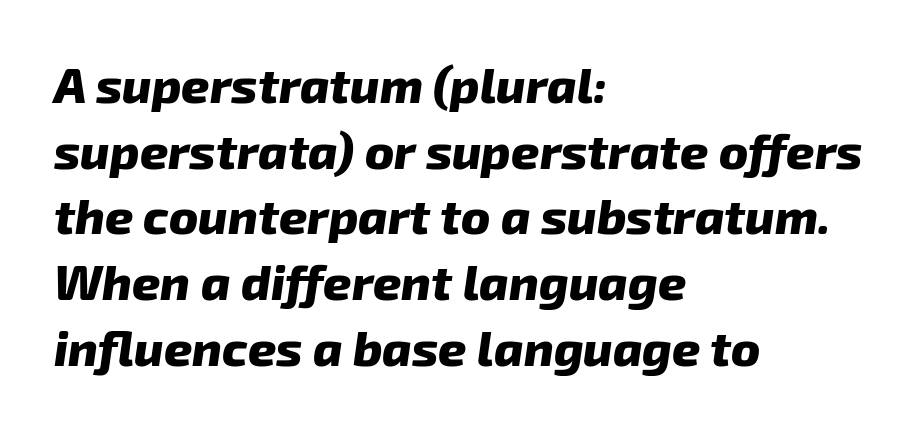
The image shows 49 px heavy type, italic (leaning right); set left-aligned, normal line spacing (1.34x), normal letter spacing, not underlined; low stroke contrast and a medium x-height.
